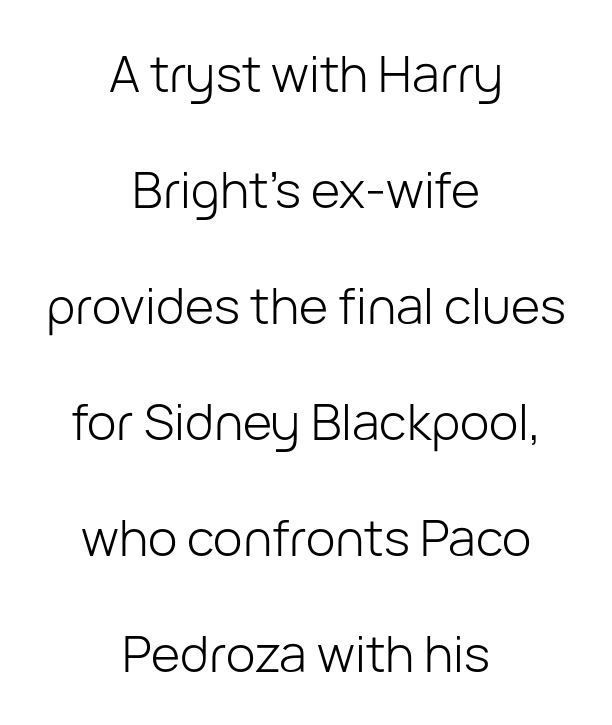
Q: Is the text bold? A: No.
Q: Is the text italic (slanted)? A: No, it is upright.
Q: Is the typeface a serif or a sans-serif typeface? A: Sans-serif.
Q: Is the text underlined? A: No.
Q: How is the paragraph aligned? A: Centered.
Q: Is the spacing between letters normal or unusually wide? A: Normal.
Q: Is the spacing between lines tight, normal or loose? A: Loose.
Q: Width (condensed, normal, or wide)? A: Normal.
Q: Stroke contrast? A: Low.
Q: x-height? A: Medium.
Q: Monospaced? A: No.
